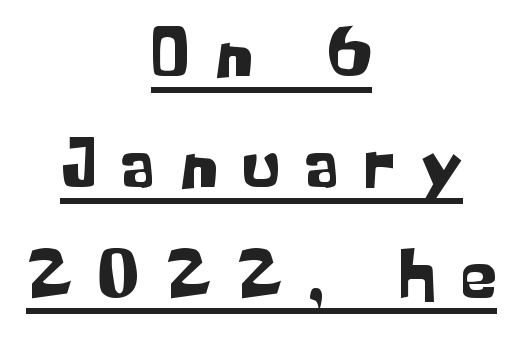
The image shows 72 px sans-serif type, upright; set centered, normal line spacing (1.54x), unusually wide letter spacing (+0.36 em), underlined; low stroke contrast and a medium x-height.
